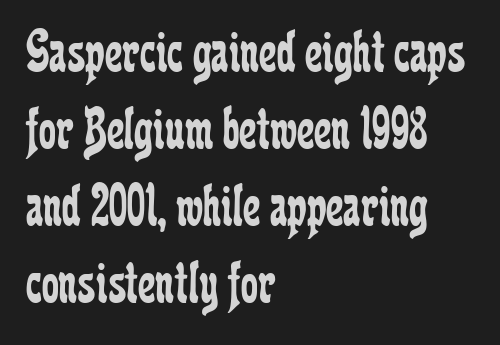
Q: Is the text bold? A: No.
Q: Is the text italic (slanted)? A: No, it is upright.
Q: Is the typeface a serif or a sans-serif typeface? A: Serif.
Q: Is the text underlined? A: No.
Q: How is the paragraph aligned? A: Left-aligned.
Q: Is the spacing between letters normal or unusually wide? A: Normal.
Q: Is the spacing between lines tight, normal or loose? A: Normal.
Q: Width (condensed, normal, or wide)? A: Condensed.
Q: Stroke contrast? A: Low.
Q: x-height? A: Medium.
Q: Monospaced? A: No.
